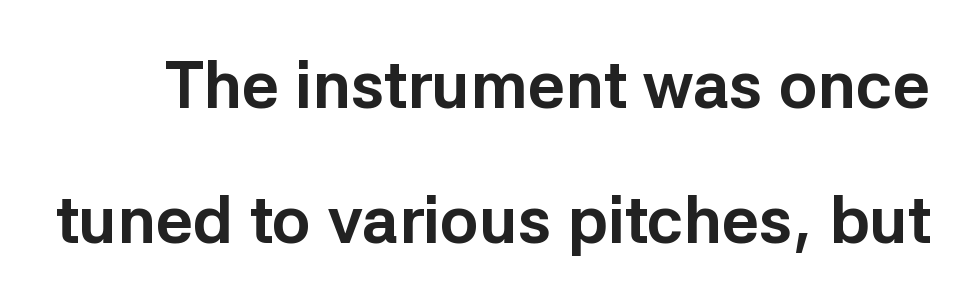
{"serif": "no", "italic": "no", "bold": "yes", "weight": "bold", "width": "normal", "stroke_contrast": "low", "x_height": "medium", "monospaced": "no", "underline": "no", "line_spacing": "loose", "line_spacing_ratio": 2.08, "letter_spacing": "normal", "letter_spacing_em": 0.0, "glyph_px": 65}
